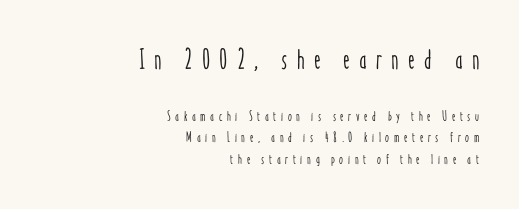
Q: Is the text italic (slanted)? A: No, it is upright.
Q: Is the text underlined? A: No.
Q: How is the paragraph aligned? A: Right-aligned.
Q: Is the spacing between letters normal or unusually wide? A: Unusually wide.
Q: Is the spacing between lines tight, normal or loose? A: Normal.
Q: Which block of text is set in a larger size, the first (top) or the second (bottom)? A: The first (top) one.
Q: Width (condensed, normal, or wide)? A: Condensed.
Q: Stroke contrast? A: Low.
Q: x-height? A: Medium.
Q: Monospaced? A: No.
